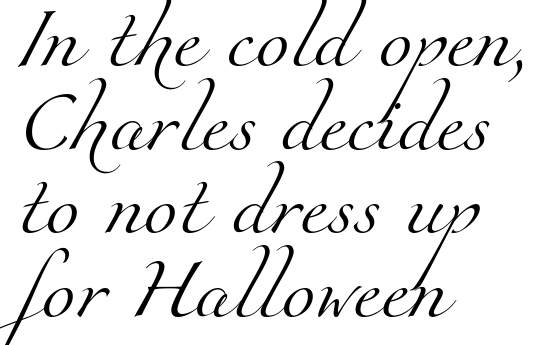
Weight: regular or lighter. The letters carry serifs — small finishing strokes at the ends of their stems. Each line starts at the same left margin while the right side varies. Descenders hang freely into open space.
